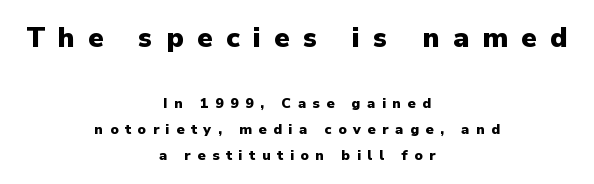
{"serif": "no", "italic": "no", "bold": "yes", "weight": "heavy", "width": "normal", "stroke_contrast": "low", "x_height": "medium", "monospaced": "no", "underline": "no", "align": "center", "line_spacing_ratio": 1.87, "letter_spacing": "wide", "letter_spacing_em": 0.47, "larger_block": "first", "size_ratio": 2.0, "glyph_px": 28}
